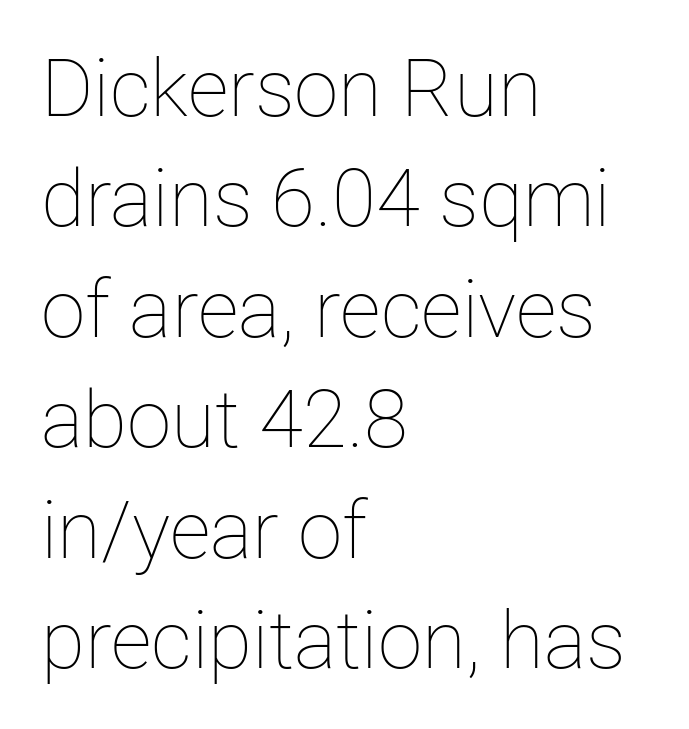
Q: Is the text bold? A: No.
Q: Is the text italic (slanted)? A: No, it is upright.
Q: Is the text underlined? A: No.
Q: How is the paragraph aligned? A: Left-aligned.
Q: Is the spacing between letters normal or unusually wide? A: Normal.
Q: Is the spacing between lines tight, normal or loose? A: Normal.
Q: Width (condensed, normal, or wide)? A: Normal.
Q: Stroke contrast? A: Low.
Q: x-height? A: Medium.
Q: Monospaced? A: No.
